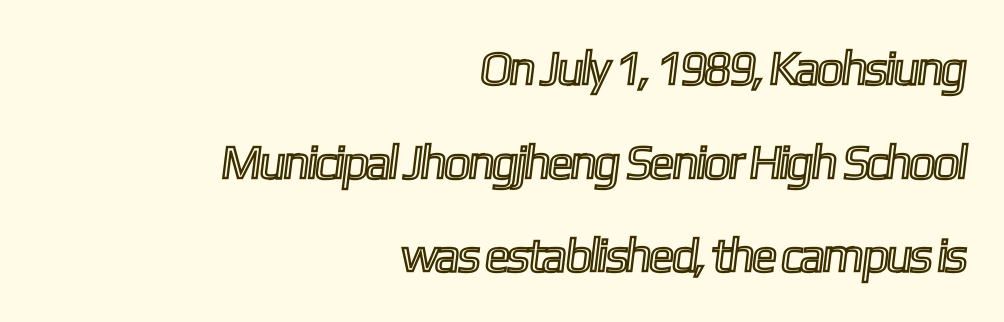
The image shows 48 px condensed type; set right-aligned, loose line spacing (1.95x), normal letter spacing, not underlined; a medium x-height.
